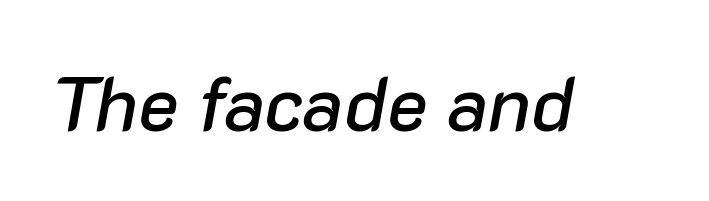
The image shows 77 px text type, italic (leaning right); set normal letter spacing, not underlined; low stroke contrast and a medium x-height.
